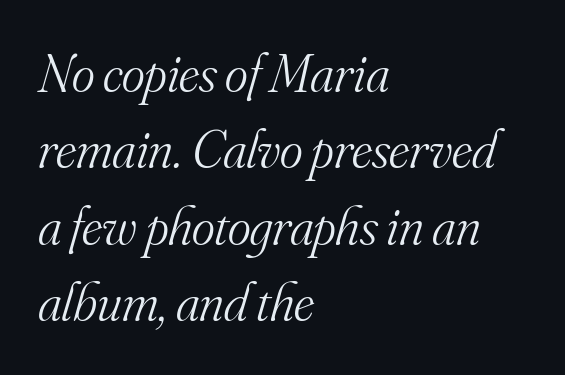
The image shows 55 px light serif type, italic (leaning right); set left-aligned, normal line spacing (1.39x), normal letter spacing, not underlined; medium stroke contrast and a small x-height.
